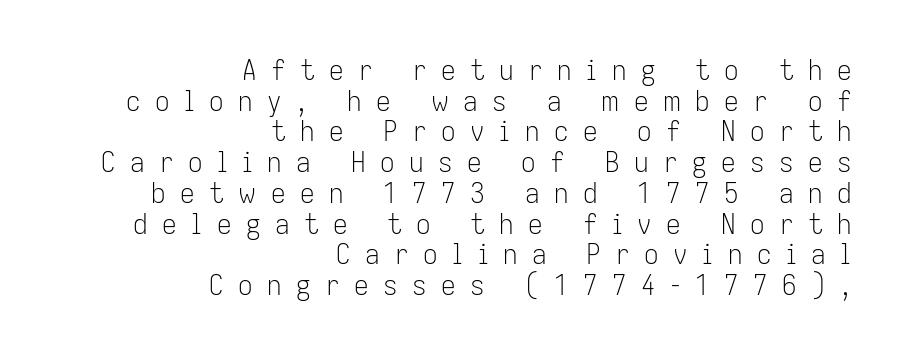
The image shows 29 px light, condensed sans-serif type, upright; set right-aligned, tight line spacing (1.06x), unusually wide letter spacing (+0.5 em), not underlined; low stroke contrast and a medium x-height.
